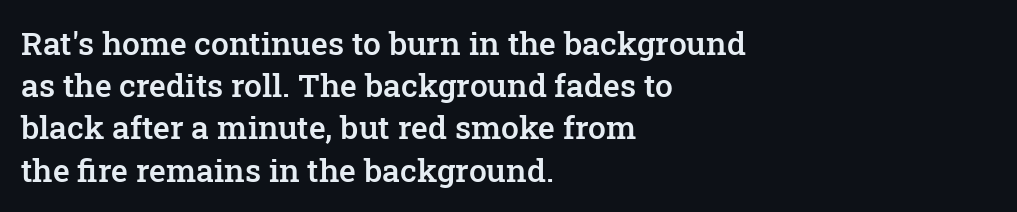
The image shows 32 px semibold serif type, upright; set left-aligned, normal line spacing (1.32x), normal letter spacing, not underlined; low stroke contrast and a medium x-height.
